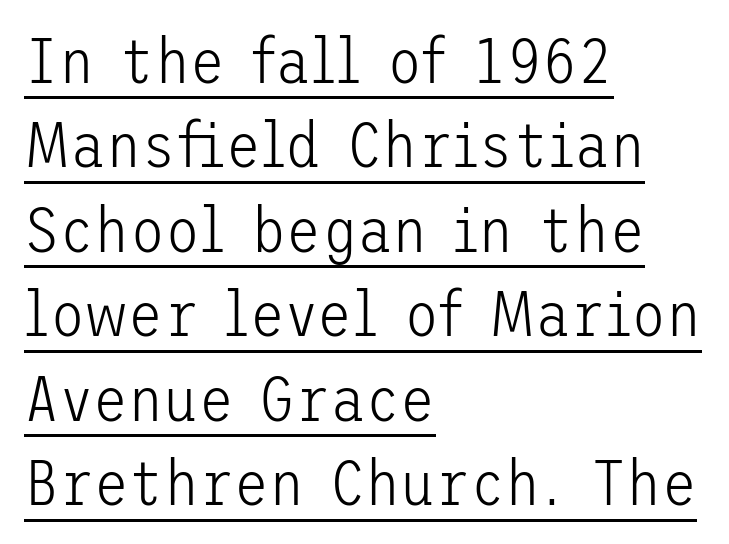
Q: Is the text bold? A: No.
Q: Is the text italic (slanted)? A: No, it is upright.
Q: Is the typeface a serif or a sans-serif typeface? A: Sans-serif.
Q: Is the text underlined? A: Yes.
Q: How is the paragraph aligned? A: Left-aligned.
Q: Is the spacing between letters normal or unusually wide? A: Normal.
Q: Is the spacing between lines tight, normal or loose? A: Normal.
Q: Width (condensed, normal, or wide)? A: Normal.
Q: Stroke contrast? A: Low.
Q: x-height? A: Medium.
